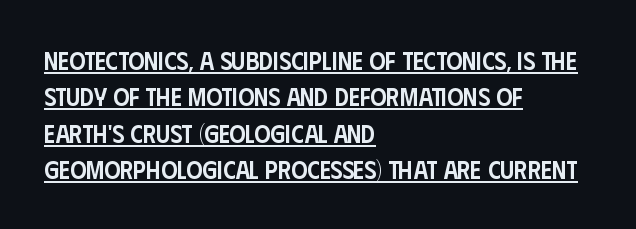
The image shows 25 px text type, upright; set left-aligned, normal line spacing (1.46x), normal letter spacing, underlined.
